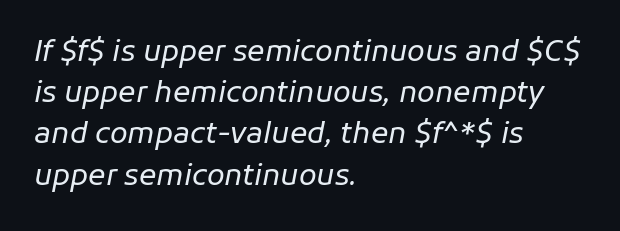
The image shows 29 px regular-weight type, italic (leaning right); set left-aligned, normal line spacing (1.42x), normal letter spacing, not underlined; low stroke contrast and a medium x-height.
